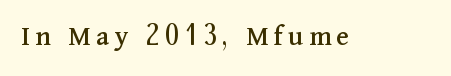
The image shows 29 px serif type, upright; set not underlined; medium stroke contrast and a medium x-height.
